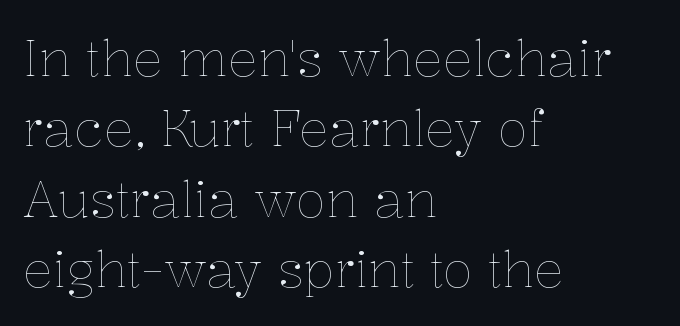
The passage shown is typed in a proportional face where columns would drift. Posture: straight, roman, zero tilt. Students, note that the glyphs here touch the page at normal intervals. The space between consecutive lines is moderate. In CSS terms this would be text-align: left.
